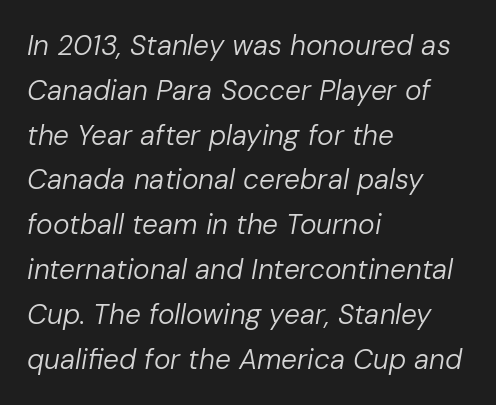
Q: Is the text bold? A: No.
Q: Is the text italic (slanted)? A: Yes, it leans right by about 10 degrees.
Q: Is the text underlined? A: No.
Q: How is the paragraph aligned? A: Left-aligned.
Q: Is the spacing between letters normal or unusually wide? A: Normal.
Q: Is the spacing between lines tight, normal or loose? A: Normal.
Q: Width (condensed, normal, or wide)? A: Normal.
Q: Stroke contrast? A: Low.
Q: x-height? A: Medium.
Q: Monospaced? A: No.
